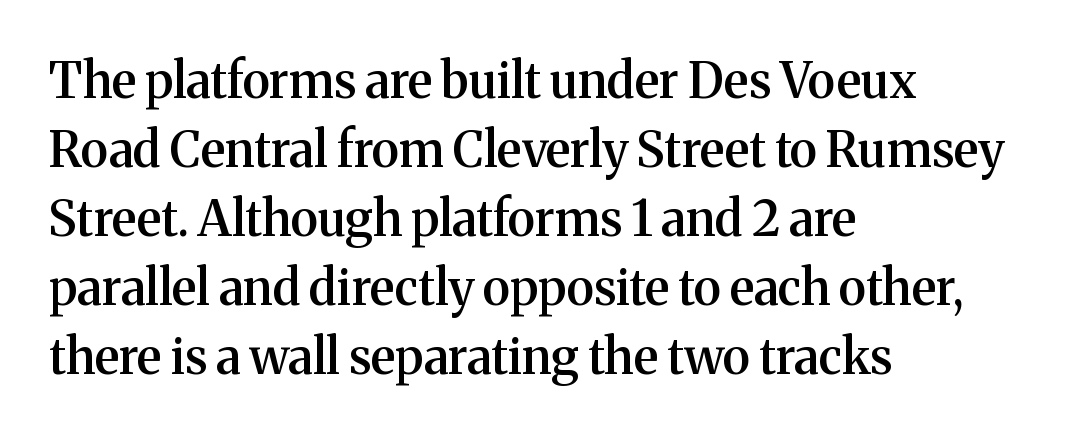
{"serif": "yes", "italic": "no", "bold": "semi", "weight": "semibold", "width": "normal", "stroke_contrast": "medium", "x_height": "medium", "monospaced": "no", "underline": "no", "align": "left", "line_spacing": "normal", "line_spacing_ratio": 1.41, "letter_spacing": "normal", "letter_spacing_em": 0.0, "glyph_px": 49}
